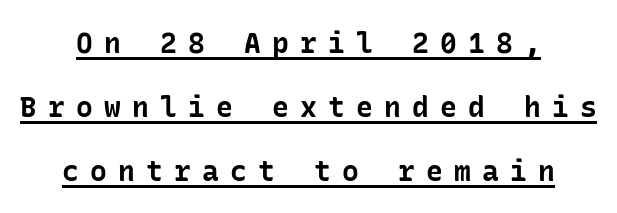
Q: Is the text bold? A: Yes.
Q: Is the text italic (slanted)? A: No, it is upright.
Q: Is the typeface a serif or a sans-serif typeface? A: Sans-serif.
Q: Is the text underlined? A: Yes.
Q: How is the paragraph aligned? A: Centered.
Q: Is the spacing between letters normal or unusually wide? A: Unusually wide.
Q: Is the spacing between lines tight, normal or loose? A: Loose.
Q: Width (condensed, normal, or wide)? A: Normal.
Q: Stroke contrast? A: Low.
Q: x-height? A: Medium.
